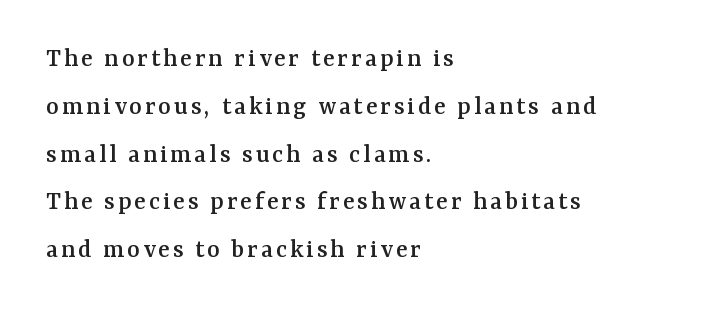
Italic? Not at all — the glyphs are vertical. A clean baseline with only descenders dipping below it. The paragraph has a hard left edge and a soft right edge.
